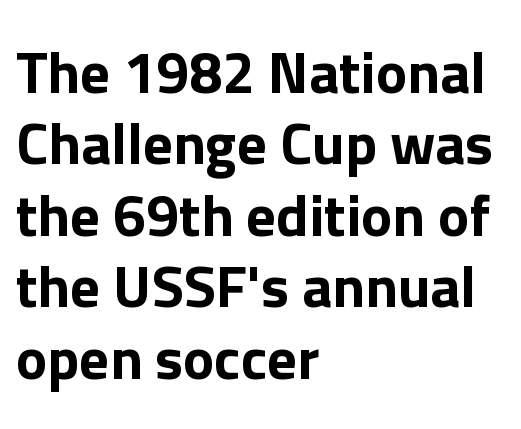
Q: Is the text italic (slanted)? A: No, it is upright.
Q: Is the typeface a serif or a sans-serif typeface? A: Sans-serif.
Q: Is the text underlined? A: No.
Q: How is the paragraph aligned? A: Left-aligned.
Q: Is the spacing between letters normal or unusually wide? A: Normal.
Q: Width (condensed, normal, or wide)? A: Normal.
Q: Stroke contrast? A: Low.
Q: x-height? A: Medium.
Q: Monospaced? A: No.
